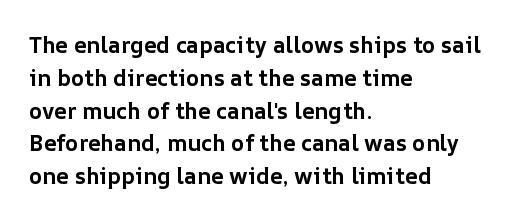
Q: Is the text bold? A: Yes.
Q: Is the text italic (slanted)? A: No, it is upright.
Q: Is the text underlined? A: No.
Q: How is the paragraph aligned? A: Left-aligned.
Q: Is the spacing between letters normal or unusually wide? A: Normal.
Q: Is the spacing between lines tight, normal or loose? A: Normal.
